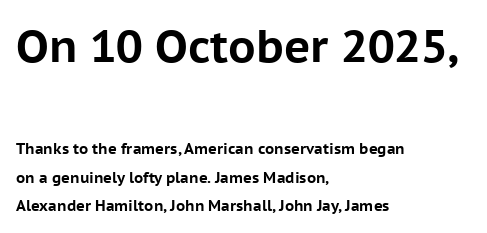
{"serif": "no", "italic": "no", "bold": "yes", "weight": "bold", "width": "normal", "stroke_contrast": "low", "x_height": "medium", "monospaced": "no", "underline": "no", "align": "left", "line_spacing": "loose", "line_spacing_ratio": 1.91, "letter_spacing": "normal", "letter_spacing_em": 0.0, "larger_block": "first", "size_ratio": 3.0, "glyph_px": 45}
